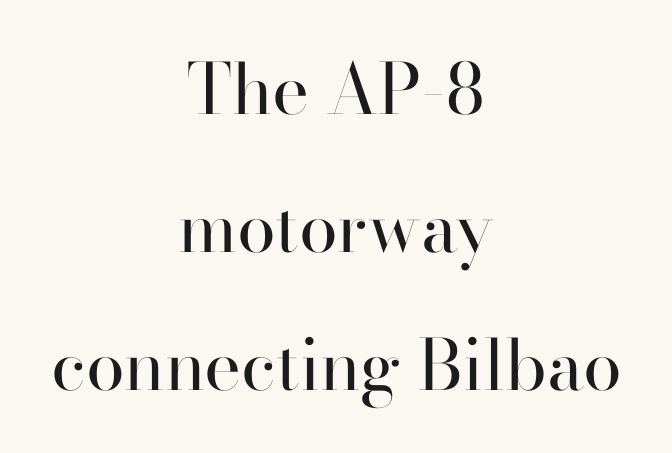
The strokes are not fattened; the text isn't bold. The gaps between neighbouring characters are ordinary and unremarkable. The lines are spread far apart with generous leading. The rendering positions every line midway between the sides. The rendering uses natural spacing where letterforms have individual widths. The letters stand upright; this is a roman face.
